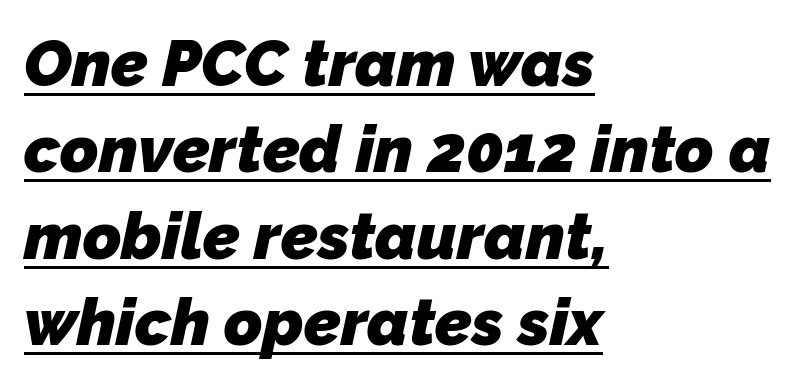
Q: Is the text bold? A: Yes.
Q: Is the typeface a serif or a sans-serif typeface? A: Sans-serif.
Q: Is the text underlined? A: Yes.
Q: How is the paragraph aligned? A: Left-aligned.
Q: Is the spacing between letters normal or unusually wide? A: Normal.
Q: Is the spacing between lines tight, normal or loose? A: Normal.
Q: Width (condensed, normal, or wide)? A: Normal.
Q: Stroke contrast? A: Low.
Q: x-height? A: Medium.
Q: Monospaced? A: No.
